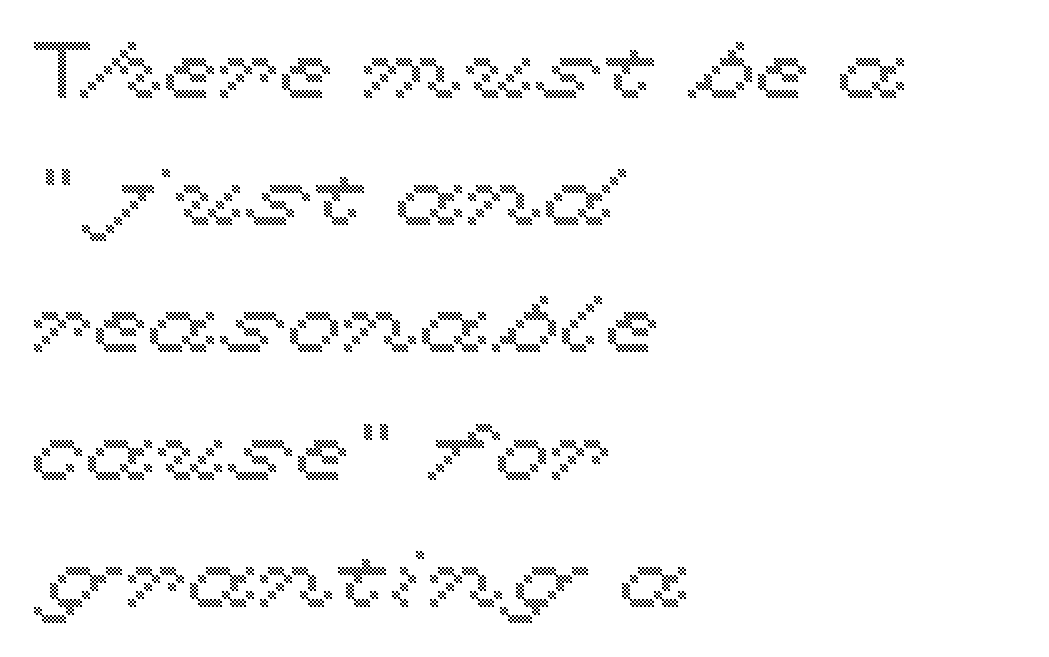
Q: Is the text italic (slanted)? A: Yes.
Q: Is the text underlined? A: No.
Q: How is the paragraph aligned? A: Left-aligned.
Q: Is the spacing between letters normal or unusually wide? A: Normal.
Q: Is the spacing between lines tight, normal or loose? A: Normal.
Q: Width (condensed, normal, or wide)? A: Wide.
Q: x-height? A: Medium.
Q: Monospaced? A: No.
